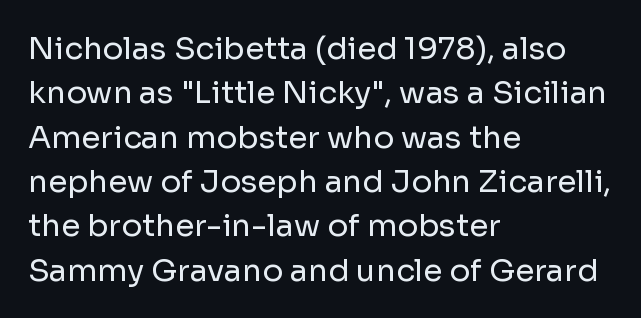
The image shows 31 px regular-weight sans-serif type, upright; set left-aligned, normal line spacing (1.43x), normal letter spacing, not underlined; low stroke contrast and a medium x-height.
